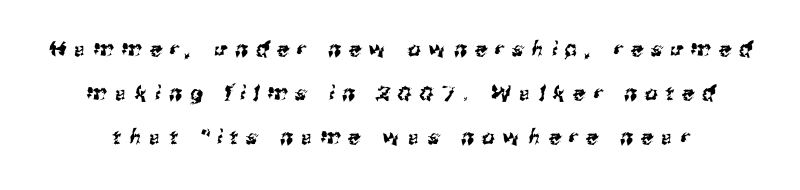
The image shows 20 px text type; set loose line spacing (2.2x), unusually wide letter spacing (+0.42 em), not underlined.
